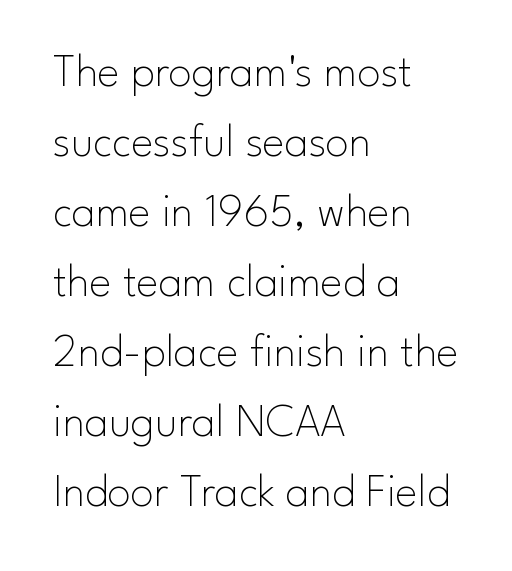
The image shows 47 px thin sans-serif type, upright; set left-aligned, normal line spacing (1.49x), normal letter spacing, not underlined; low stroke contrast and a small x-height.
